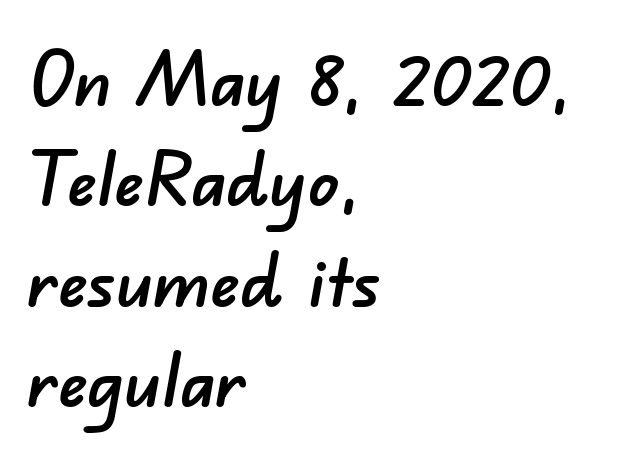
Is there much room between lines? A standard amount, neither cramped nor airy. The foot of each line stays bare and open. The ragged edge is on the right, which tells us the setting is flush left. This sample has the flowing, uneven cadence of proportional lettering. The characters display no serif detailing; their extremities are plain.
